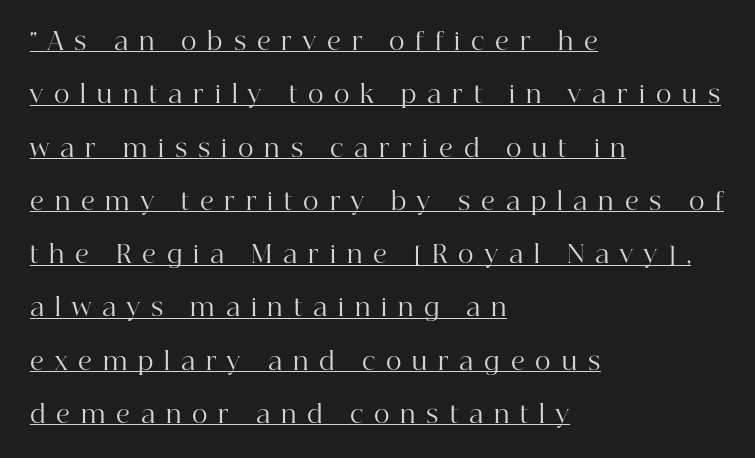
Q: Is the text bold? A: No.
Q: Is the text italic (slanted)? A: No, it is upright.
Q: Is the text underlined? A: Yes.
Q: How is the paragraph aligned? A: Left-aligned.
Q: Is the spacing between letters normal or unusually wide? A: Unusually wide.
Q: Is the spacing between lines tight, normal or loose? A: Loose.
